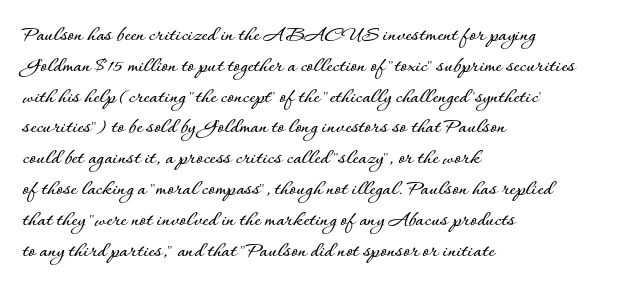
{"underline": "no", "align": "left", "line_spacing": "normal", "line_spacing_ratio": 1.34, "letter_spacing": "normal", "letter_spacing_em": 0.0, "glyph_px": 23}
